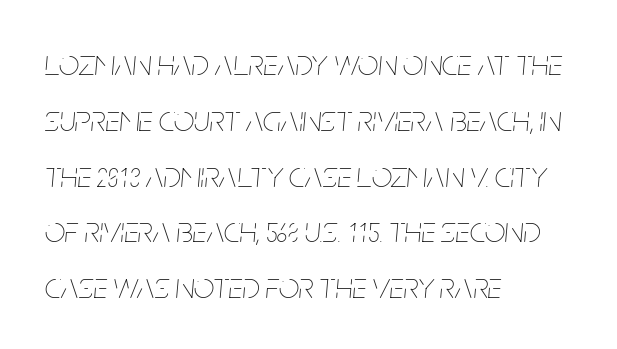
Where is the straight margin? On the left. Underline: absent. The rendering keeps characters at their native spacing. Emphasis-style slanted type is in use.
